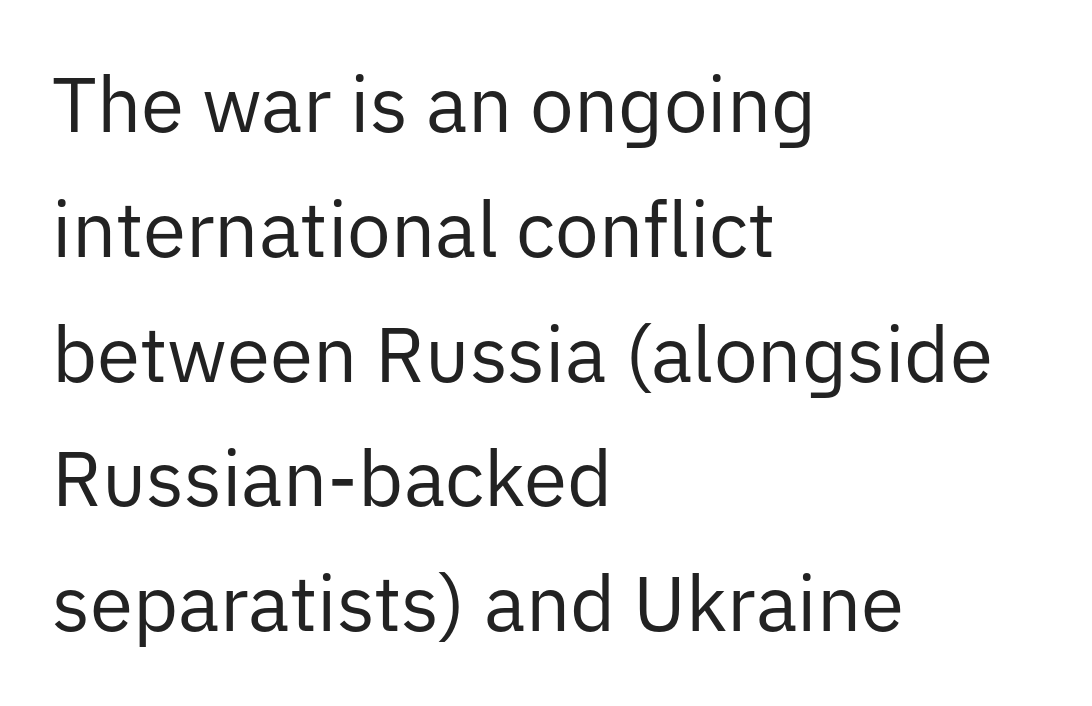
Where is the straight margin? On the left. The letters carry no serifs — their stems end cleanly without finishing strokes. The font sits on the lighter half of the weight spectrum, regular included. Note the varied advance widths — an 'i' is clearly narrower than an 'm'.
